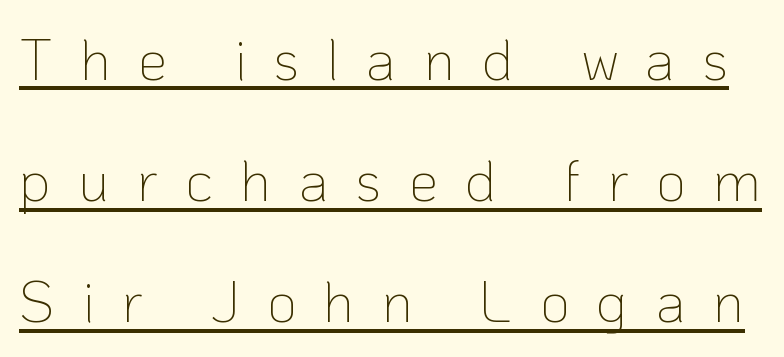
This is not heavy type; no bold has been used. The line texture is sparse and dotted thanks to wide tracking. The type family on display is of the sans-serif kind. The letters advance in unequal steps, a hallmark of proportional type. You can see a thin bar hugging the bottom of the glyphs. A typesetter would mark this as roman, not italic.
